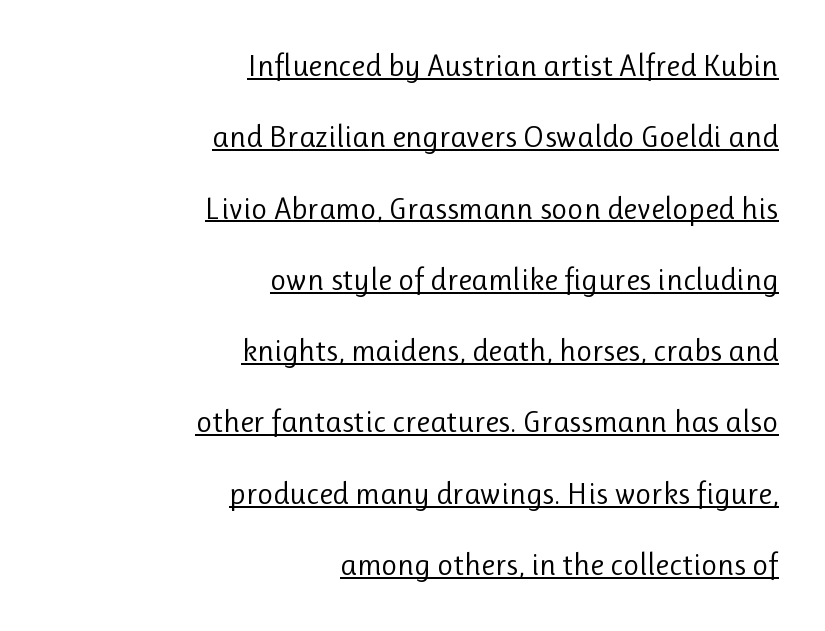
The image shows 31 px regular-weight sans-serif type, upright; set right-aligned, loose line spacing (2.3x), normal letter spacing, underlined; low stroke contrast and a medium x-height.
